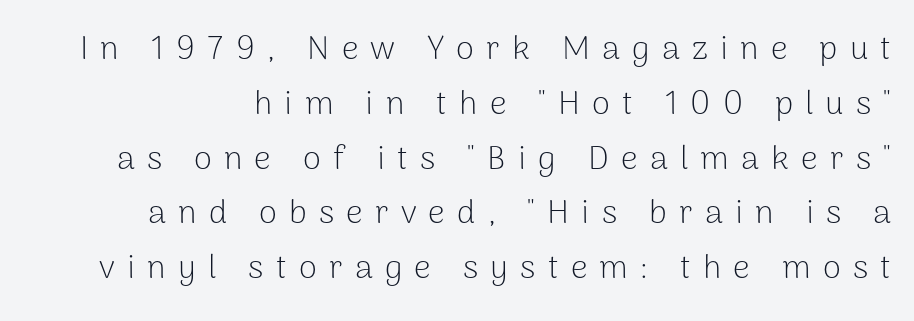
{"serif": "no", "italic": "no", "bold": "no", "weight": "light", "width": "normal", "stroke_contrast": "low", "x_height": "medium", "monospaced": "no", "underline": "no", "line_spacing": "normal", "line_spacing_ratio": 1.66, "letter_spacing": "wide", "letter_spacing_em": 0.37, "glyph_px": 33}
